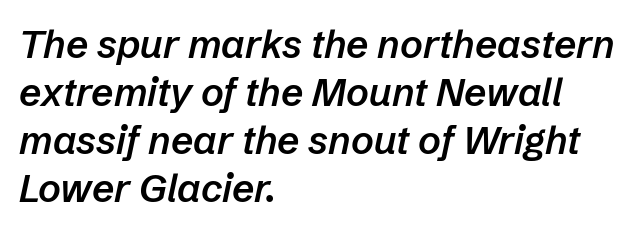
Q: Is the text bold? A: Semi-bold.
Q: Is the text italic (slanted)? A: Yes, it leans right by about 12 degrees.
Q: Is the text underlined? A: No.
Q: How is the paragraph aligned? A: Left-aligned.
Q: Is the spacing between letters normal or unusually wide? A: Normal.
Q: Width (condensed, normal, or wide)? A: Normal.
Q: Stroke contrast? A: Low.
Q: x-height? A: Medium.
Q: Monospaced? A: No.
